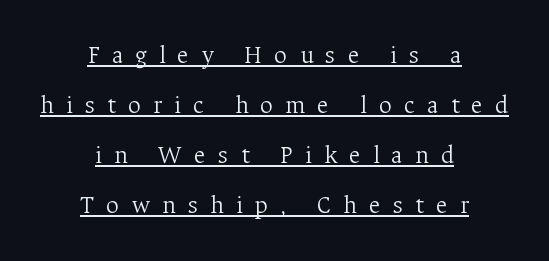
Q: Is the text bold? A: No.
Q: Is the text italic (slanted)? A: No, it is upright.
Q: Is the text underlined? A: Yes.
Q: How is the paragraph aligned? A: Centered.
Q: Is the spacing between letters normal or unusually wide? A: Unusually wide.
Q: Is the spacing between lines tight, normal or loose? A: Loose.
